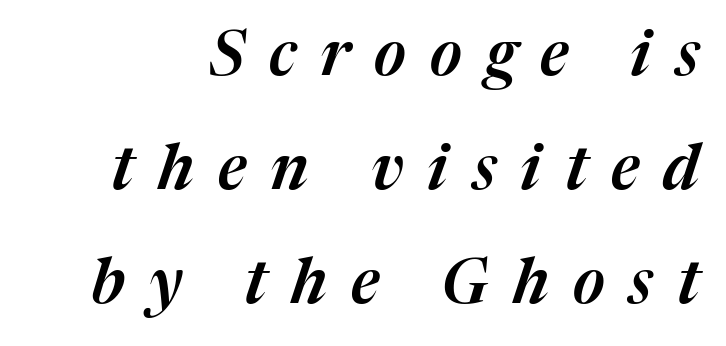
{"italic": "yes", "lean": "right", "slant_degrees": 17, "width": "normal", "stroke_contrast": "medium", "x_height": "medium", "monospaced": "no", "underline": "no", "line_spacing_ratio": 1.84, "letter_spacing": "wide", "letter_spacing_em": 0.39, "glyph_px": 62}
